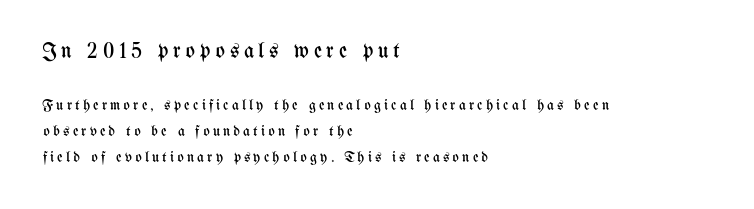
{"italic": "no", "bold": "no", "underline": "no", "align": "left", "line_spacing_ratio": 1.73, "letter_spacing": "wide", "letter_spacing_em": 0.21, "larger_block": "first", "size_ratio": 1.47, "glyph_px": 22}
